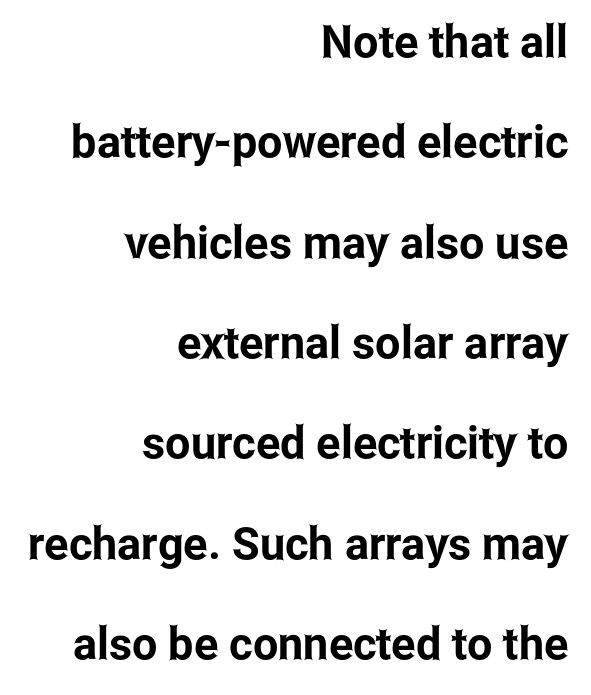
Q: Is the text italic (slanted)? A: No, it is upright.
Q: Is the typeface a serif or a sans-serif typeface? A: Sans-serif.
Q: Is the text underlined? A: No.
Q: How is the paragraph aligned? A: Right-aligned.
Q: Is the spacing between letters normal or unusually wide? A: Normal.
Q: Is the spacing between lines tight, normal or loose? A: Loose.
Q: Width (condensed, normal, or wide)? A: Condensed.
Q: Stroke contrast? A: Low.
Q: x-height? A: Medium.
Q: Monospaced? A: No.
